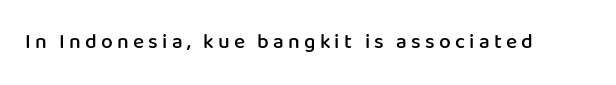
{"italic": "no", "bold": "semi", "underline": "no", "letter_spacing": "wide", "letter_spacing_em": 0.2, "glyph_px": 21}
